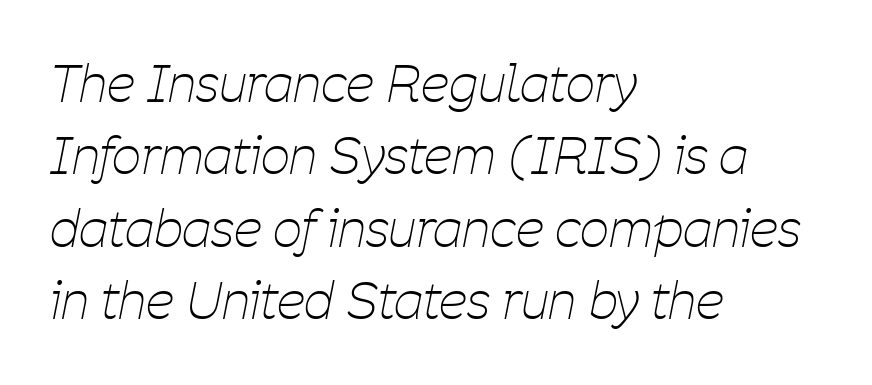
The image shows 51 px thin, condensed type, italic (leaning right); set left-aligned, normal line spacing (1.42x), normal letter spacing, not underlined; low stroke contrast and a medium x-height.
